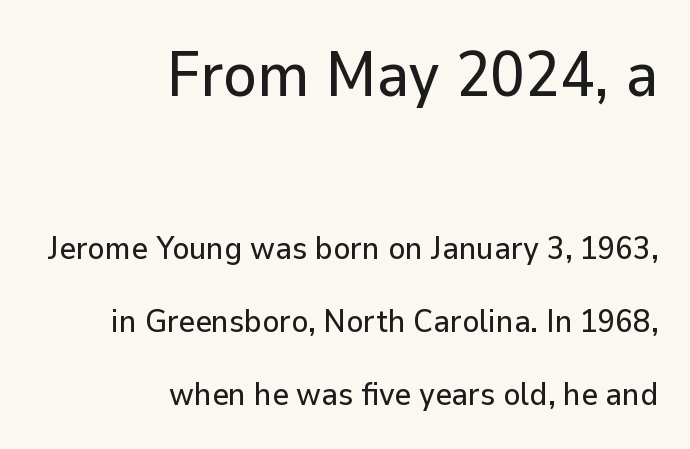
{"serif": "no", "italic": "no", "width": "normal", "stroke_contrast": "low", "x_height": "medium", "monospaced": "no", "underline": "no", "align": "right", "line_spacing": "loose", "line_spacing_ratio": 2.28, "letter_spacing": "normal", "letter_spacing_em": 0.0, "larger_block": "first", "size_ratio": 1.97, "glyph_px": 63}
